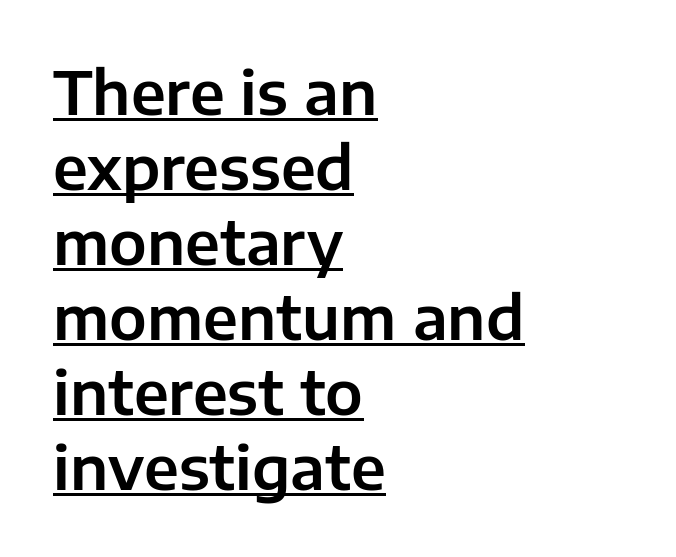
Q: Is the text italic (slanted)? A: No, it is upright.
Q: Is the typeface a serif or a sans-serif typeface? A: Sans-serif.
Q: Is the text underlined? A: Yes.
Q: How is the paragraph aligned? A: Left-aligned.
Q: Is the spacing between letters normal or unusually wide? A: Normal.
Q: Is the spacing between lines tight, normal or loose? A: Normal.
Q: Width (condensed, normal, or wide)? A: Normal.
Q: Stroke contrast? A: Low.
Q: x-height? A: Medium.
Q: Monospaced? A: No.
